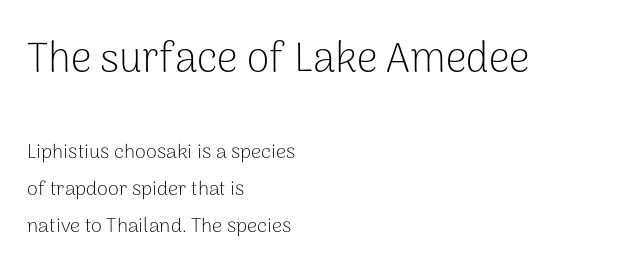
The image shows 41 px light sans-serif type, upright; set left-aligned, line spacing 1.85x, normal letter spacing, not underlined; the first (top) block is 2.05x larger; low stroke contrast and a medium x-height.
